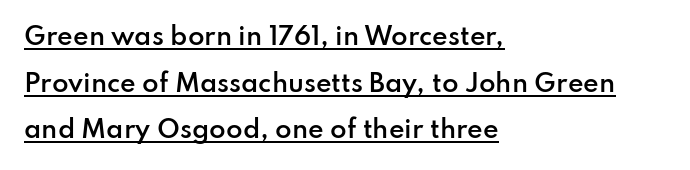
{"italic": "no", "bold": "semi", "underline": "yes", "align": "left", "line_spacing": "loose", "line_spacing_ratio": 1.94, "letter_spacing": "normal", "letter_spacing_em": 0.0, "glyph_px": 24}
